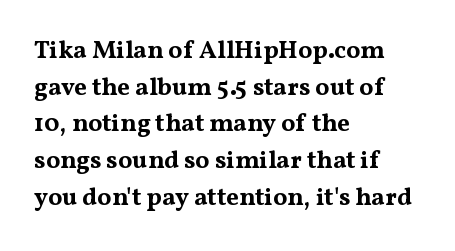
The image shows 25 px bold type, upright; set left-aligned, normal line spacing (1.47x), normal letter spacing, not underlined.
